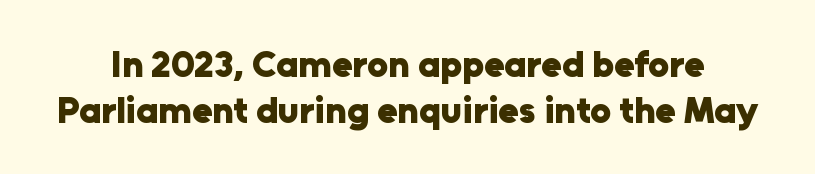
Q: Is the text bold? A: Yes.
Q: Is the text italic (slanted)? A: No, it is upright.
Q: Is the typeface a serif or a sans-serif typeface? A: Sans-serif.
Q: Is the text underlined? A: No.
Q: Is the spacing between letters normal or unusually wide? A: Normal.
Q: Width (condensed, normal, or wide)? A: Normal.
Q: Stroke contrast? A: Low.
Q: x-height? A: Medium.
Q: Monospaced? A: No.
